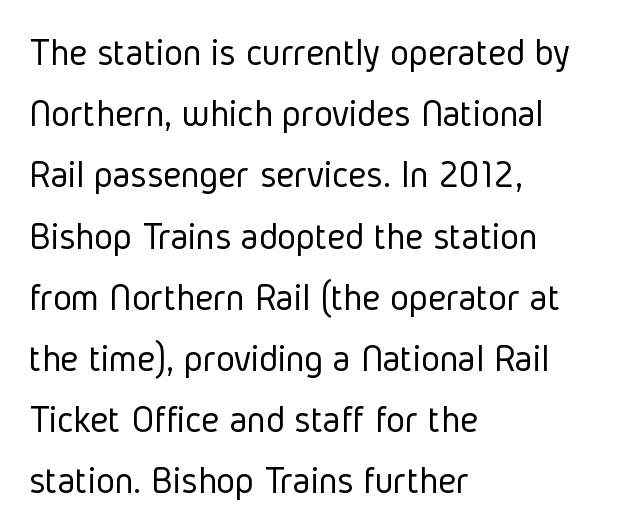
The rendering uses natural spacing where letterforms have individual widths. The passage shown stacks its lines at a standard gap. Letterform terminals end flat and unadorned throughout the passage. Lines of text with bare space underneath. Is the stroke heavy? The answer is a plain regular-or-lighter.
